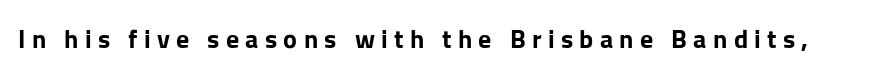
{"italic": "no", "bold": "yes", "underline": "no", "letter_spacing": "wide", "letter_spacing_em": 0.24, "glyph_px": 26}
